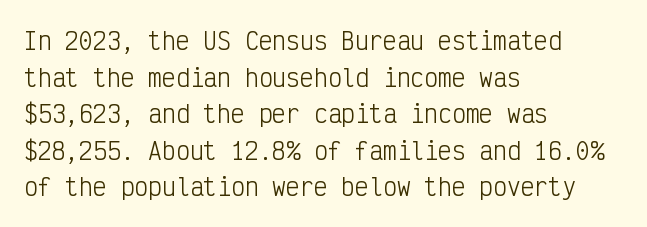
Q: Is the text bold? A: No.
Q: Is the text italic (slanted)? A: No, it is upright.
Q: Is the text underlined? A: No.
Q: How is the paragraph aligned? A: Left-aligned.
Q: Is the spacing between letters normal or unusually wide? A: Normal.
Q: Is the spacing between lines tight, normal or loose? A: Normal.
